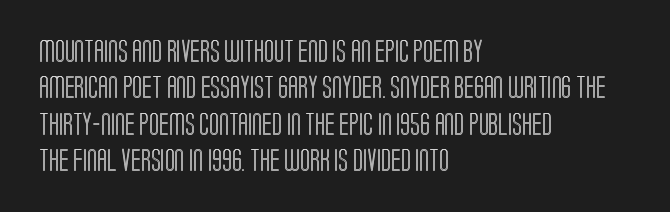
{"italic": "no", "underline": "no", "align": "left", "line_spacing": "normal", "line_spacing_ratio": 1.58, "letter_spacing": "normal", "letter_spacing_em": 0.0, "glyph_px": 23}
